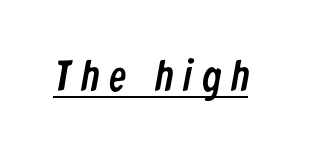
Tracking here is generous; glyphs stand well apart from one another. A continuous stroke trails under the words, as in a hyperlink. Here the designer chose a conventional face with non-uniform glyph widths. This sample uses a sans-serif face.
